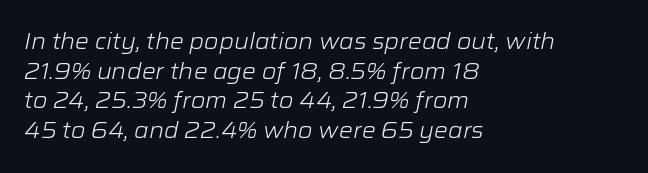
{"italic": "yes", "lean": "right", "slant_degrees": 12, "bold": "no", "underline": "no", "align": "left", "line_spacing": "normal", "line_spacing_ratio": 1.35, "letter_spacing": "normal", "letter_spacing_em": 0.0, "glyph_px": 22}
